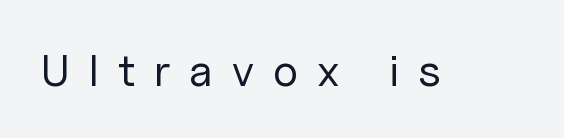
No feet cap the strokes, marking this as sans-serif type. The letters advance in unequal steps, a hallmark of proportional type. The typesetting does not lean heavy: it is not bold. Decoration check: the copy has no underline.
